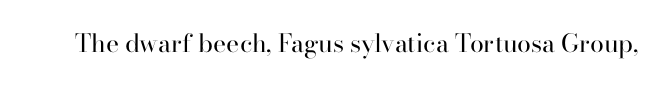
Q: Is the text bold? A: No.
Q: Is the text italic (slanted)? A: No, it is upright.
Q: Is the text underlined? A: No.
Q: Is the spacing between letters normal or unusually wide? A: Normal.
